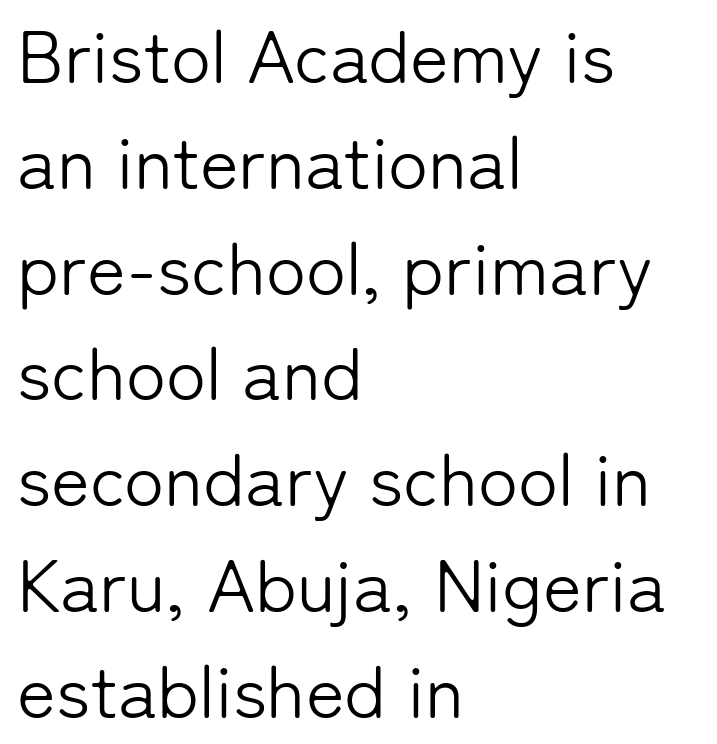
The image shows 74 px light sans-serif type, upright; set left-aligned, normal line spacing (1.43x), normal letter spacing, not underlined; low stroke contrast and a medium x-height.
